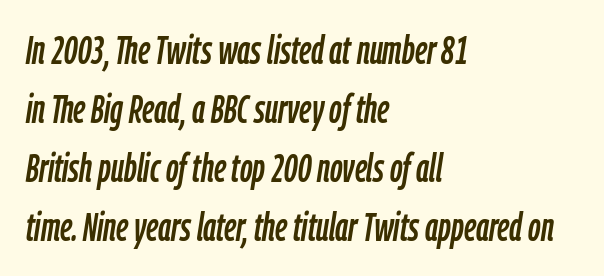
{"italic": "yes", "lean": "right", "slant_degrees": 9, "width": "condensed", "stroke_contrast": "low", "x_height": "medium", "monospaced": "no", "underline": "no", "align": "left", "line_spacing": "normal", "line_spacing_ratio": 1.51, "letter_spacing": "normal", "letter_spacing_em": 0.0, "glyph_px": 39}
